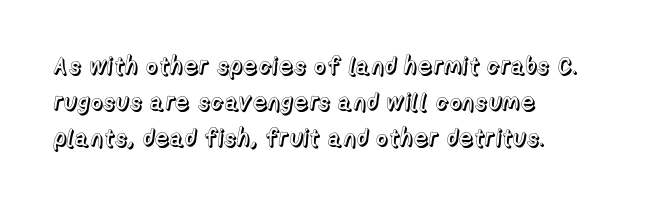
The image shows 24 px text type; set left-aligned, normal line spacing (1.51x), normal letter spacing, not underlined.
